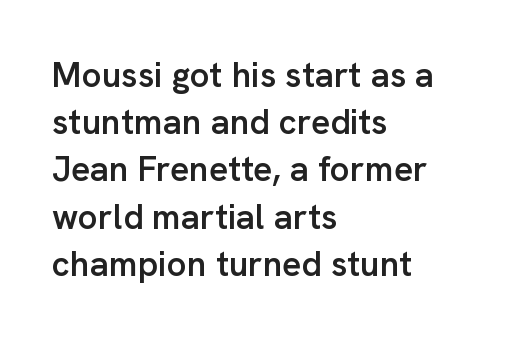
The image shows 35 px semibold sans-serif type, upright; set left-aligned, normal line spacing (1.35x), normal letter spacing, not underlined; low stroke contrast and a medium x-height.
